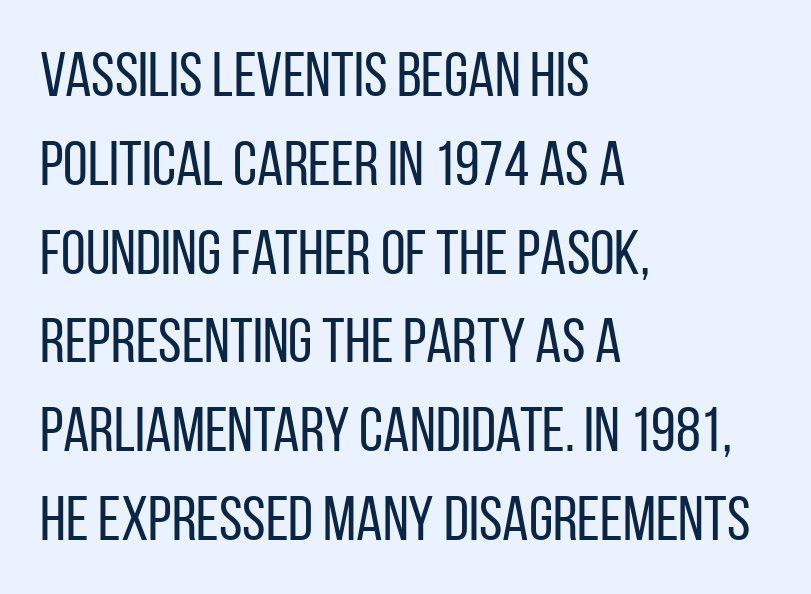
Q: Is the text bold? A: No.
Q: Is the text italic (slanted)? A: No, it is upright.
Q: Is the typeface a serif or a sans-serif typeface? A: Sans-serif.
Q: Is the text underlined? A: No.
Q: How is the paragraph aligned? A: Left-aligned.
Q: Is the spacing between letters normal or unusually wide? A: Normal.
Q: Is the spacing between lines tight, normal or loose? A: Normal.
Q: Width (condensed, normal, or wide)? A: Condensed.
Q: Stroke contrast? A: Low.
Q: x-height? A: Large.
Q: Monospaced? A: No.
